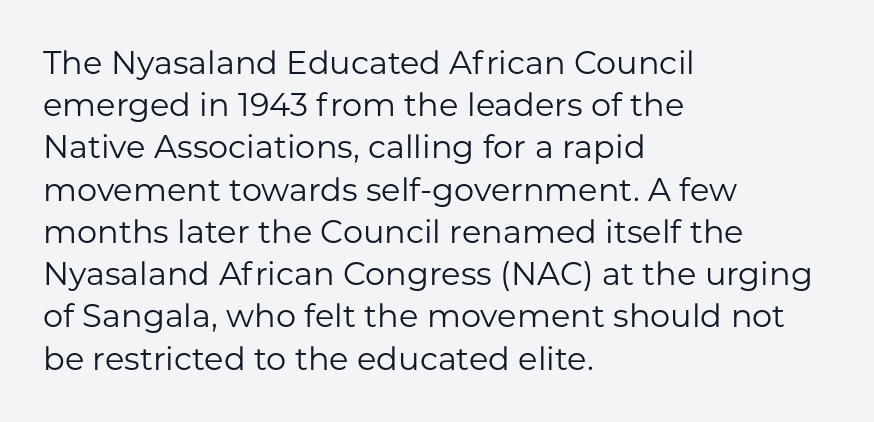
Q: Is the text bold? A: No.
Q: Is the text italic (slanted)? A: No, it is upright.
Q: Is the typeface a serif or a sans-serif typeface? A: Sans-serif.
Q: Is the text underlined? A: No.
Q: How is the paragraph aligned? A: Left-aligned.
Q: Is the spacing between letters normal or unusually wide? A: Normal.
Q: Is the spacing between lines tight, normal or loose? A: Normal.
Q: Width (condensed, normal, or wide)? A: Normal.
Q: Stroke contrast? A: Low.
Q: x-height? A: Medium.
Q: Monospaced? A: No.
